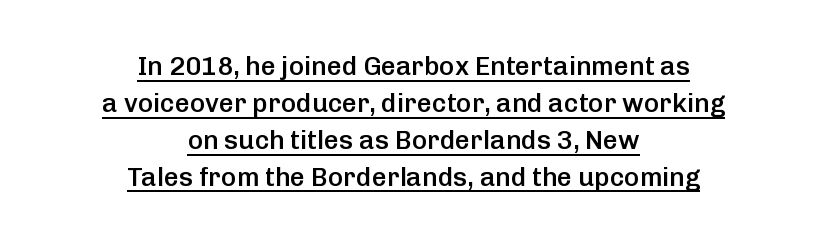
The image shows 26 px text type, upright; set centered, normal line spacing (1.42x), normal letter spacing, underlined.
